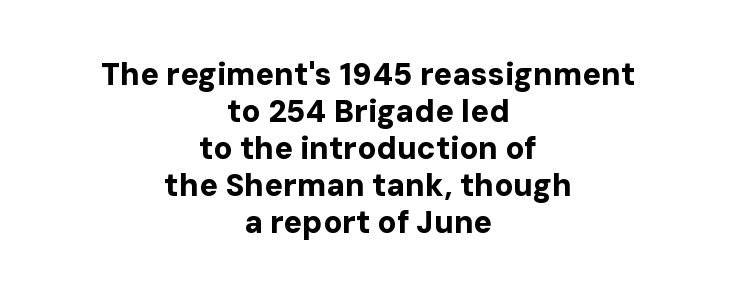
{"serif": "no", "italic": "no", "bold": "yes", "weight": "bold", "width": "normal", "stroke_contrast": "low", "x_height": "medium", "monospaced": "no", "underline": "no", "align": "center", "line_spacing_ratio": 1.19, "letter_spacing": "normal", "letter_spacing_em": 0.0, "glyph_px": 31}
